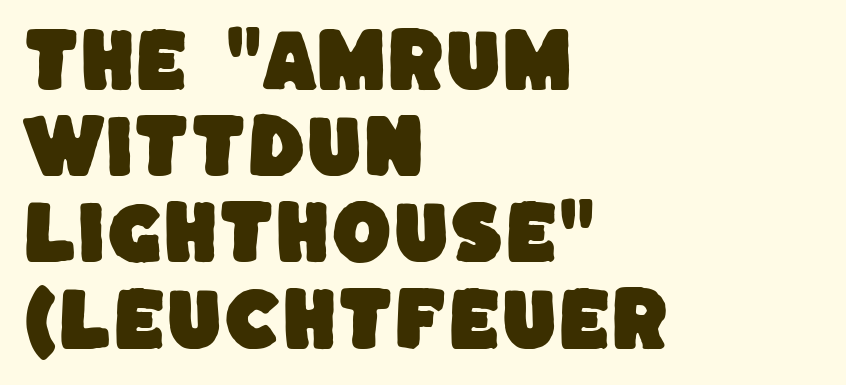
This sample uses a sans-serif face. This block has exactly the height ordinary leading produces. Typeset ragged right — the left edge is the straight one. Nobody touched the tracking dial on this one. Descenders are the only things crossing below the line.
